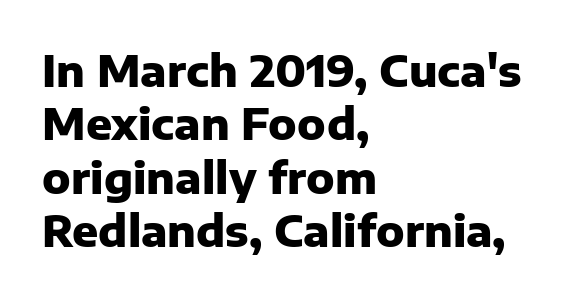
The rendering uses natural spacing where letterforms have individual widths. A dark, heavy texture on the line: the type is bold. The glyphs in this specimen are sans serif. Observe the ordinary spacing: letters are neighbours, not strangers. The foot of each line stays bare and open. Caption: multi-line text, flush left, ragged right.
